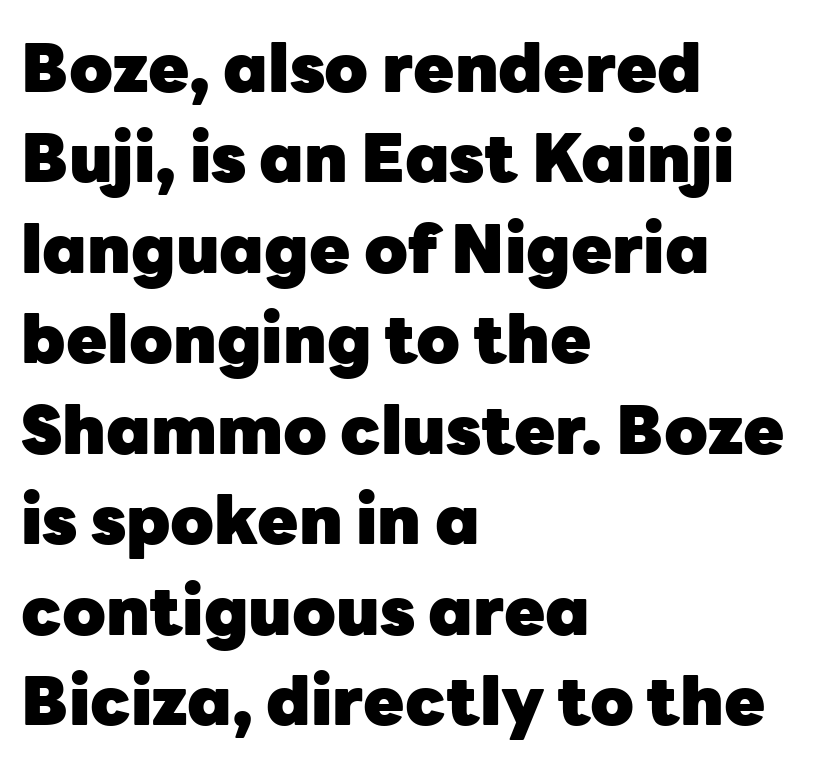
The image shows 67 px heavy sans-serif type, upright; set left-aligned, normal line spacing (1.35x), normal letter spacing, not underlined; low stroke contrast and a medium x-height.
